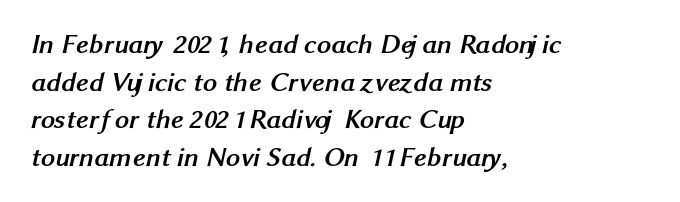
{"serif": "no", "bold": "yes", "weight": "semibold", "width": "normal", "stroke_contrast": "medium", "x_height": "medium", "monospaced": "no", "underline": "no", "align": "left", "line_spacing": "normal", "line_spacing_ratio": 1.34, "letter_spacing": "normal", "letter_spacing_em": 0.0, "glyph_px": 28}
